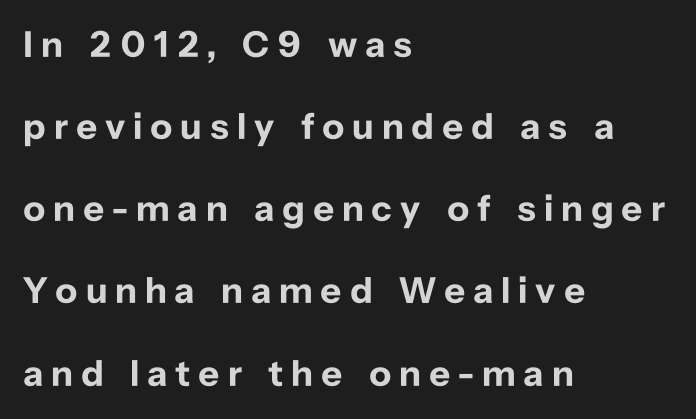
This sample has the flowing, uneven cadence of proportional lettering. I'd describe the lettering as bold — thick and assertive. Substantial extra tracking has been applied to these lines. If you drew a line through each stem, it would be perfectly vertical.
